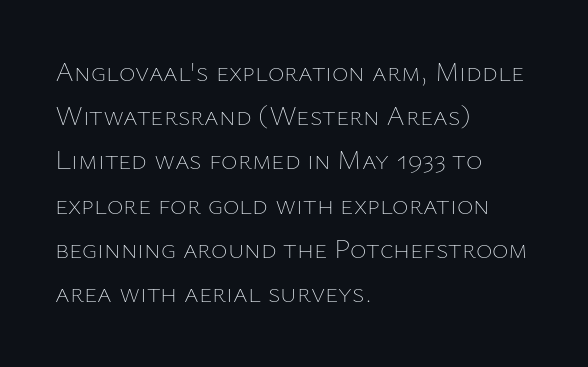
Q: Is the text bold? A: No.
Q: Is the text italic (slanted)? A: No, it is upright.
Q: Is the text underlined? A: No.
Q: How is the paragraph aligned? A: Left-aligned.
Q: Is the spacing between letters normal or unusually wide? A: Normal.
Q: Is the spacing between lines tight, normal or loose? A: Normal.
Q: Width (condensed, normal, or wide)? A: Normal.
Q: Stroke contrast? A: Low.
Q: x-height? A: Medium.
Q: Monospaced? A: No.
